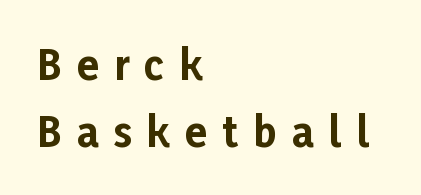
Q: Is the text bold? A: Yes.
Q: Is the text italic (slanted)? A: No, it is upright.
Q: Is the typeface a serif or a sans-serif typeface? A: Sans-serif.
Q: Is the text underlined? A: No.
Q: How is the paragraph aligned? A: Left-aligned.
Q: Is the spacing between letters normal or unusually wide? A: Unusually wide.
Q: Is the spacing between lines tight, normal or loose? A: Normal.
Q: Width (condensed, normal, or wide)? A: Normal.
Q: Stroke contrast? A: Low.
Q: x-height? A: Medium.
Q: Monospaced? A: No.
